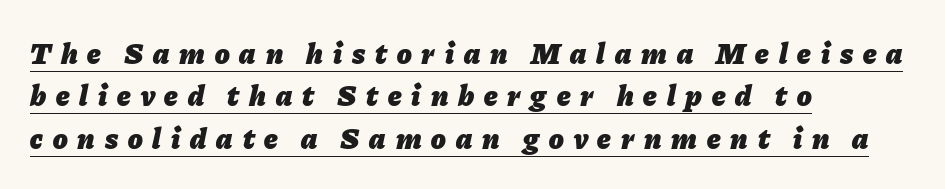
The image shows 30 px heavy type, italic (leaning right); set left-aligned, normal line spacing (1.41x), unusually wide letter spacing (+0.33 em), underlined; low stroke contrast and a medium x-height.
